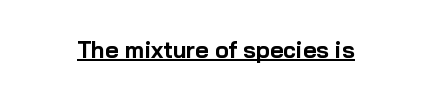
{"italic": "no", "bold": "yes", "underline": "yes", "letter_spacing": "normal", "letter_spacing_em": 0.0, "glyph_px": 23}
